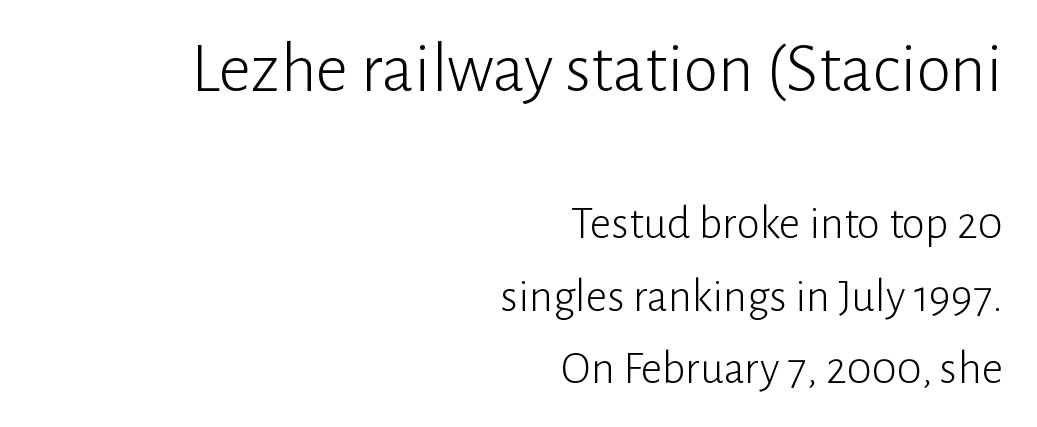
Q: Is the text bold? A: No.
Q: Is the text italic (slanted)? A: No, it is upright.
Q: Is the typeface a serif or a sans-serif typeface? A: Sans-serif.
Q: Is the text underlined? A: No.
Q: How is the paragraph aligned? A: Right-aligned.
Q: Is the spacing between letters normal or unusually wide? A: Normal.
Q: Is the spacing between lines tight, normal or loose? A: Normal.
Q: Which block of text is set in a larger size, the first (top) or the second (bottom)? A: The first (top) one.
Q: Width (condensed, normal, or wide)? A: Normal.
Q: Stroke contrast? A: Low.
Q: x-height? A: Medium.
Q: Monospaced? A: No.
